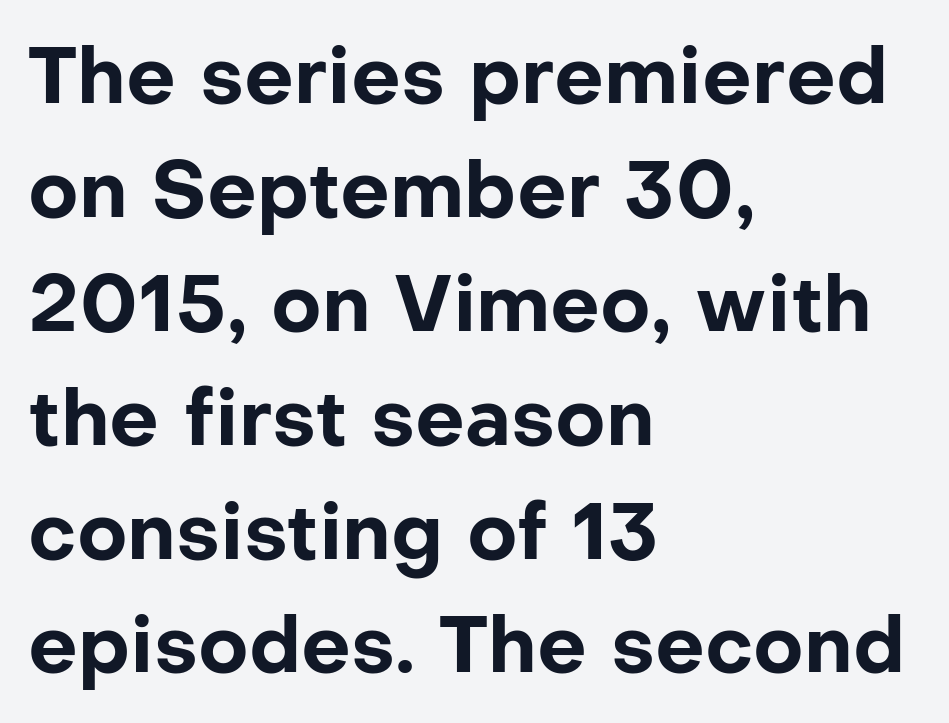
Q: Is the text bold? A: Yes.
Q: Is the text italic (slanted)? A: No, it is upright.
Q: Is the typeface a serif or a sans-serif typeface? A: Sans-serif.
Q: Is the text underlined? A: No.
Q: How is the paragraph aligned? A: Left-aligned.
Q: Is the spacing between letters normal or unusually wide? A: Normal.
Q: Is the spacing between lines tight, normal or loose? A: Normal.
Q: Width (condensed, normal, or wide)? A: Normal.
Q: Stroke contrast? A: Low.
Q: x-height? A: Medium.
Q: Monospaced? A: No.
